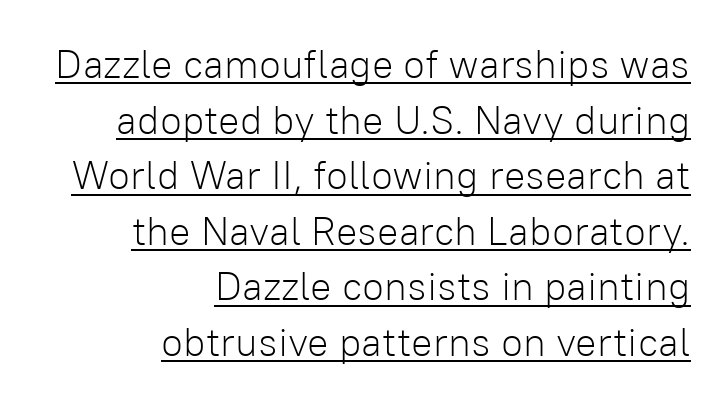
The image shows 40 px light sans-serif type, upright; set right-aligned, normal line spacing (1.39x), normal letter spacing, underlined; low stroke contrast and a medium x-height.
